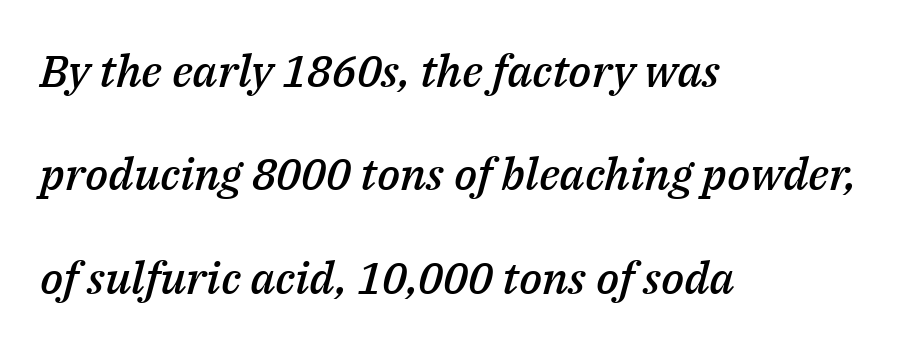
The image shows 45 px semibold type, italic (leaning right); set left-aligned, loose line spacing (2.3x), normal letter spacing, not underlined; medium stroke contrast and a medium x-height.
